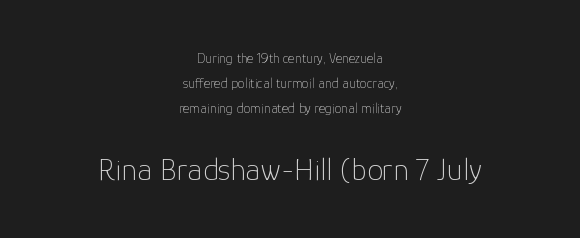
{"serif": "no", "italic": "no", "bold": "no", "weight": "thin", "width": "normal", "stroke_contrast": "low", "x_height": "medium", "monospaced": "no", "underline": "no", "align": "center", "line_spacing_ratio": 1.79, "letter_spacing": "normal", "letter_spacing_em": 0.0, "larger_block": "second", "size_ratio": 2.29, "glyph_px": 32}
